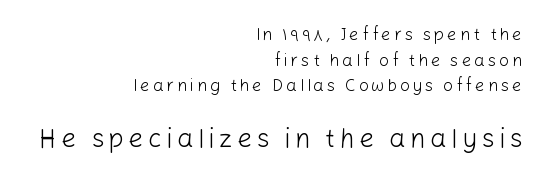
Q: Is the text bold? A: No.
Q: Is the text italic (slanted)? A: No, it is upright.
Q: Is the text underlined? A: No.
Q: How is the paragraph aligned? A: Right-aligned.
Q: Is the spacing between lines tight, normal or loose? A: Normal.
Q: Which block of text is set in a larger size, the first (top) or the second (bottom)? A: The second (bottom) one.
